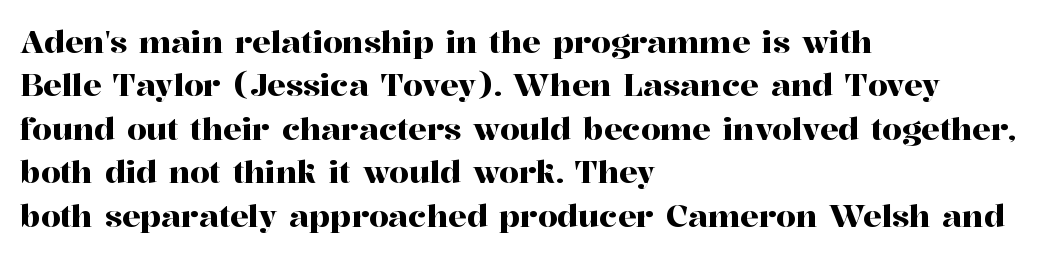
The image shows 31 px serif type, upright; set left-aligned, normal line spacing (1.4x), normal letter spacing, not underlined; high stroke contrast and a medium x-height.
